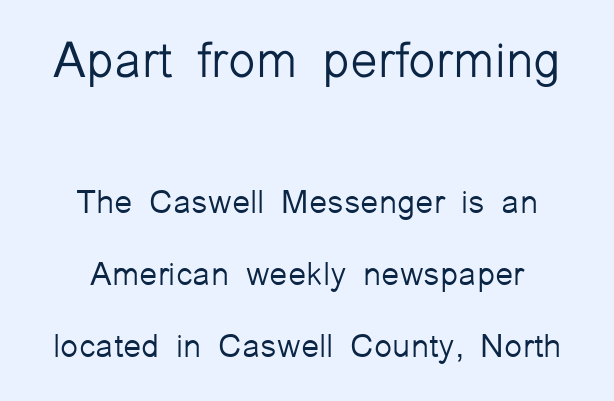
Caption: standard tracking, unaltered. Every stem runs plumb, perpendicular to the baseline. This sample has the flowing, uneven cadence of proportional lettering. No feet cap the strokes, marking this as sans-serif type. In this sample the first text group is rendered at the bigger scale.
